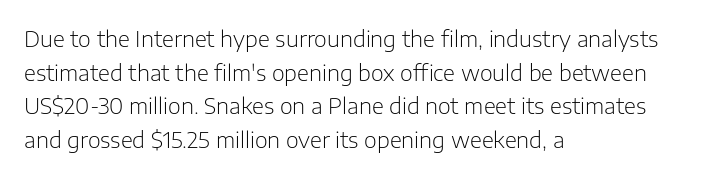
The image shows 22 px text type, upright; set left-aligned, normal line spacing (1.53x), normal letter spacing, not underlined.
